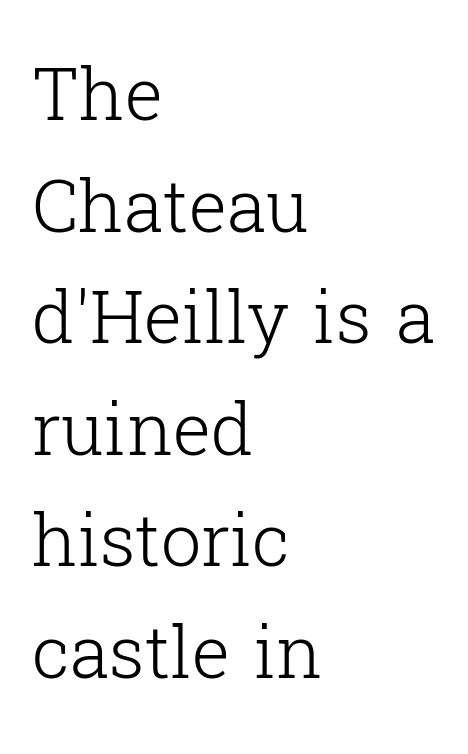
{"serif": "yes", "italic": "no", "bold": "no", "weight": "light", "width": "normal", "stroke_contrast": "low", "x_height": "medium", "monospaced": "no", "underline": "no", "align": "left", "line_spacing": "normal", "line_spacing_ratio": 1.55, "letter_spacing": "normal", "letter_spacing_em": 0.0, "glyph_px": 72}
